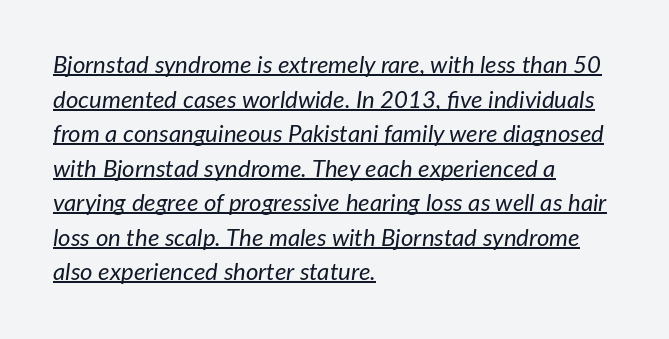
Q: Is the text bold? A: No.
Q: Is the text italic (slanted)? A: Yes, it leans right by about 7 degrees.
Q: Is the text underlined? A: Yes.
Q: How is the paragraph aligned? A: Left-aligned.
Q: Is the spacing between letters normal or unusually wide? A: Normal.
Q: Is the spacing between lines tight, normal or loose? A: Normal.
